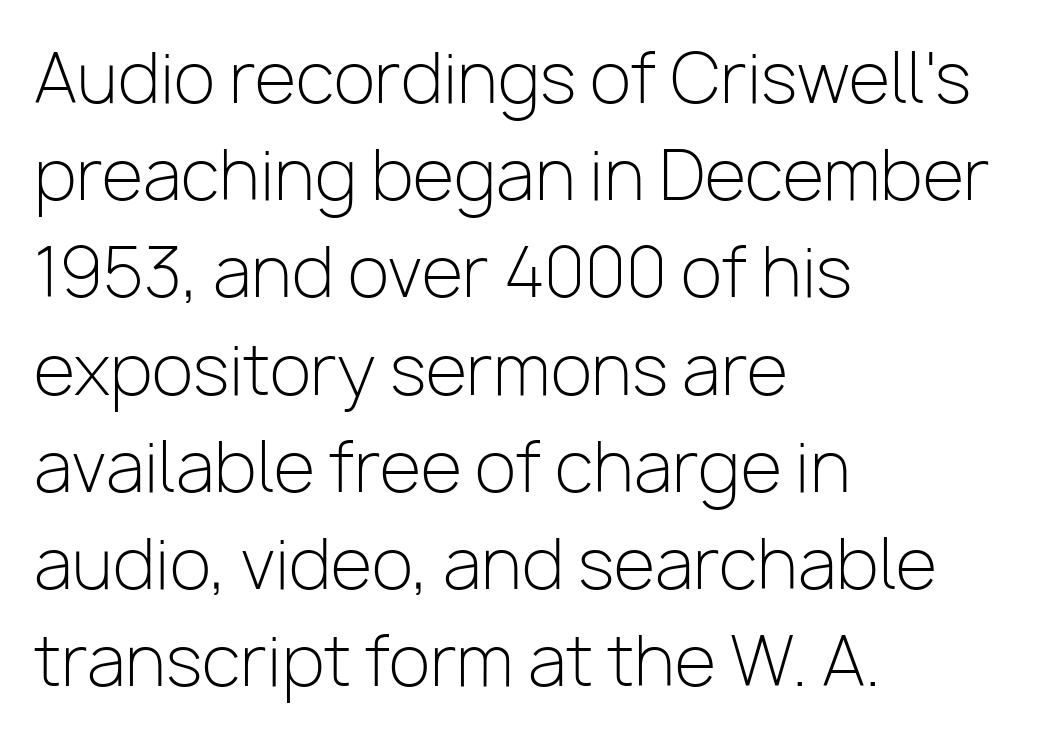
The image shows 68 px light sans-serif type, upright; set left-aligned, normal line spacing (1.43x), normal letter spacing, not underlined; low stroke contrast and a medium x-height.
